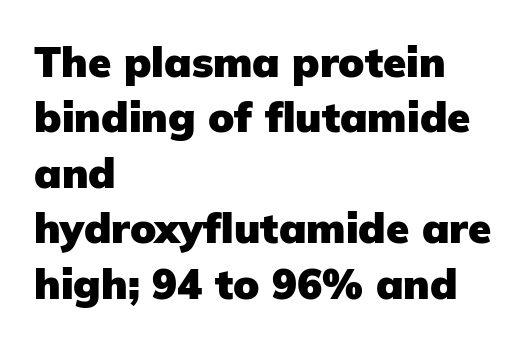
Ascenders rise straight up at ninety degrees. Glyph-to-glyph distance matches everyday printed text. How would I describe the line gaps? Plain and ordinary. Any mark beneath the type? The region is blank.
